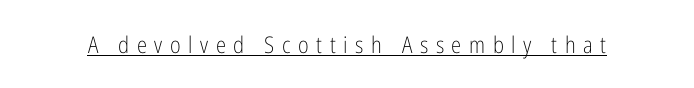
The image shows 23 px text type, upright; set unusually wide letter spacing (+0.33 em), underlined.
